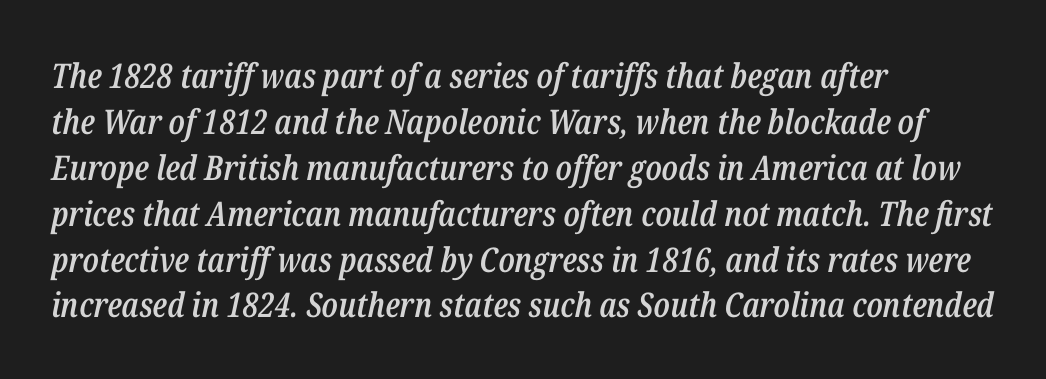
Q: Is the text bold? A: Semi-bold.
Q: Is the text italic (slanted)? A: Yes, it leans right by about 12 degrees.
Q: Is the text underlined? A: No.
Q: How is the paragraph aligned? A: Left-aligned.
Q: Is the spacing between letters normal or unusually wide? A: Normal.
Q: Is the spacing between lines tight, normal or loose? A: Normal.
Q: Width (condensed, normal, or wide)? A: Condensed.
Q: Stroke contrast? A: Low.
Q: x-height? A: Medium.
Q: Monospaced? A: No.
